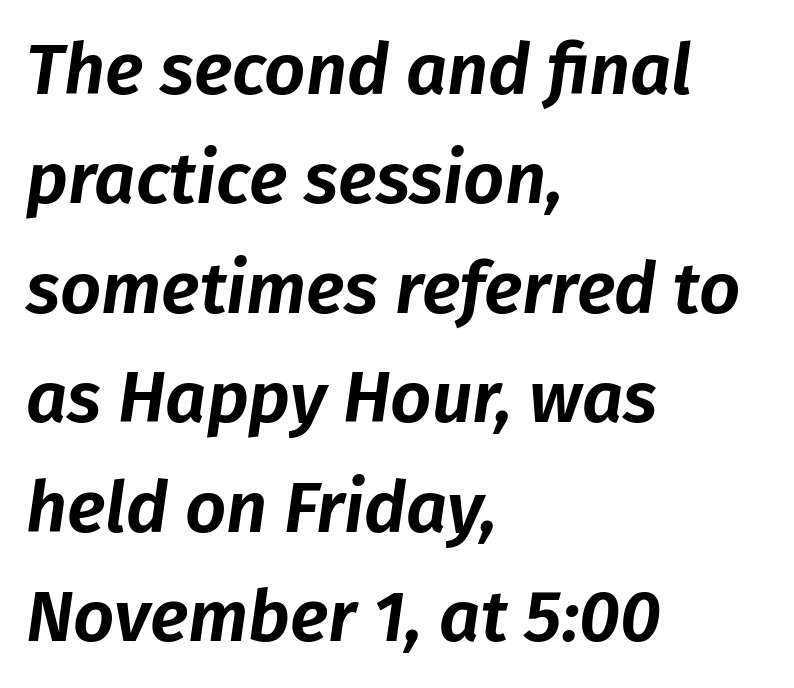
{"italic": "yes", "lean": "right", "slant_degrees": 8, "width": "normal", "stroke_contrast": "low", "x_height": "medium", "monospaced": "no", "underline": "no", "align": "left", "line_spacing": "normal", "line_spacing_ratio": 1.52, "letter_spacing": "normal", "letter_spacing_em": 0.0, "glyph_px": 72}
